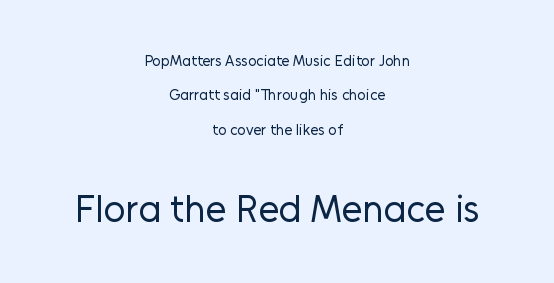
{"serif": "no", "italic": "no", "bold": "no", "weight": "regular", "width": "normal", "stroke_contrast": "low", "x_height": "medium", "monospaced": "no", "underline": "no", "align": "center", "line_spacing": "loose", "line_spacing_ratio": 2.3, "letter_spacing": "normal", "letter_spacing_em": 0.0, "larger_block": "second", "size_ratio": 2.53, "glyph_px": 38}
